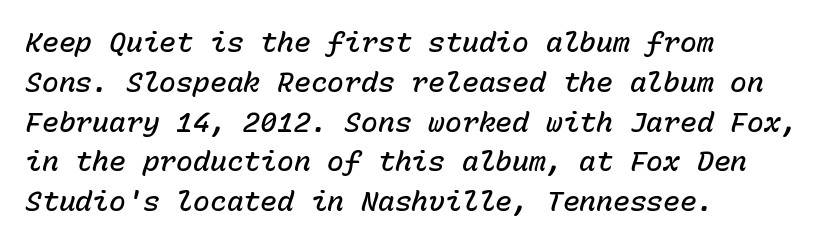
The image shows 28 px semibold type, italic (leaning right), monospaced; set left-aligned, normal line spacing (1.42x), normal letter spacing, not underlined; low stroke contrast and a medium x-height.
